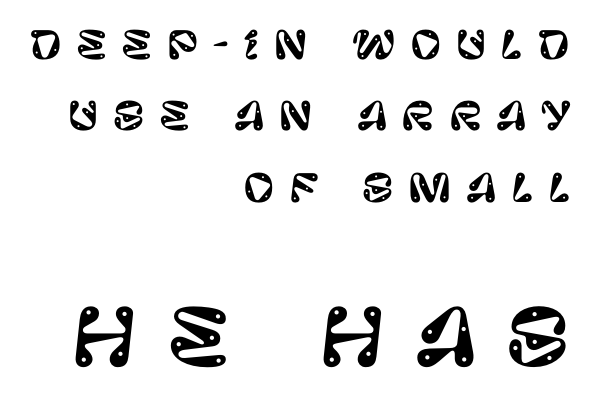
The letters are spread apart with noticeably loose tracking. Decoration check: the copy has no underline. Varying glyph widths throughout — classic text-font behaviour. Right-aligned paragraph, ragged on the left.
